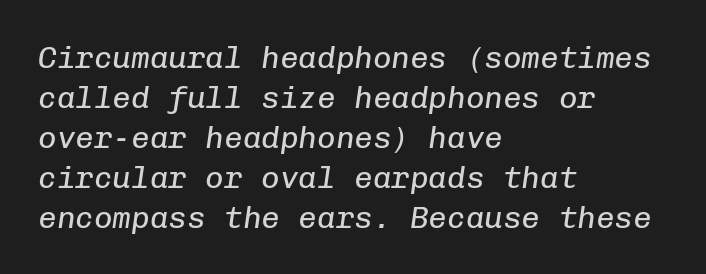
The weight tops out at a normal text grade. Spacing between characters is what you'd get straight out of the box. If you drew a line through each stem, it would be angled. Leading: standard. The rendering uses typewriter-style spacing with identical character cells. Left-aligned paragraph, ragged on the right.
